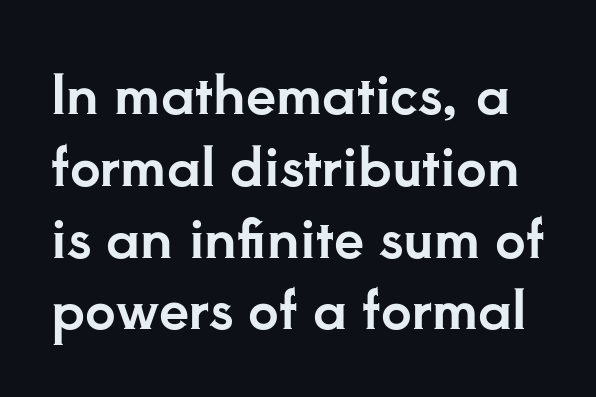
{"serif": "yes", "italic": "no", "width": "normal", "stroke_contrast": "low", "x_height": "small", "monospaced": "no", "underline": "no", "line_spacing": "normal", "line_spacing_ratio": 1.33, "letter_spacing": "normal", "letter_spacing_em": 0.0, "glyph_px": 54}
